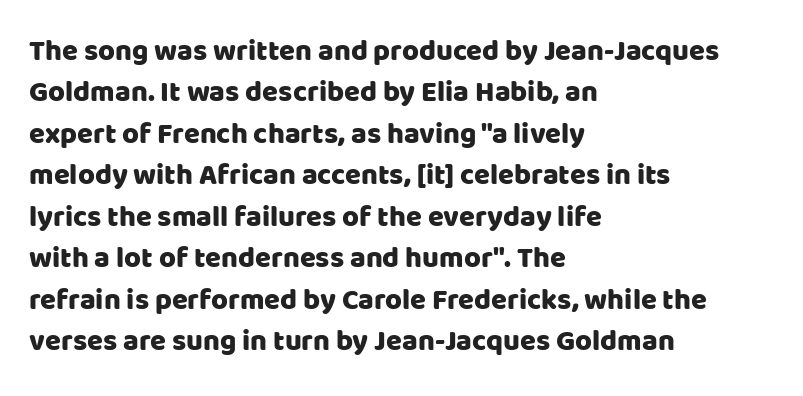
Q: Is the text italic (slanted)? A: No, it is upright.
Q: Is the typeface a serif or a sans-serif typeface? A: Sans-serif.
Q: Is the text underlined? A: No.
Q: How is the paragraph aligned? A: Left-aligned.
Q: Is the spacing between letters normal or unusually wide? A: Normal.
Q: Is the spacing between lines tight, normal or loose? A: Normal.
Q: Width (condensed, normal, or wide)? A: Normal.
Q: Stroke contrast? A: Low.
Q: x-height? A: Large.
Q: Monospaced? A: No.
